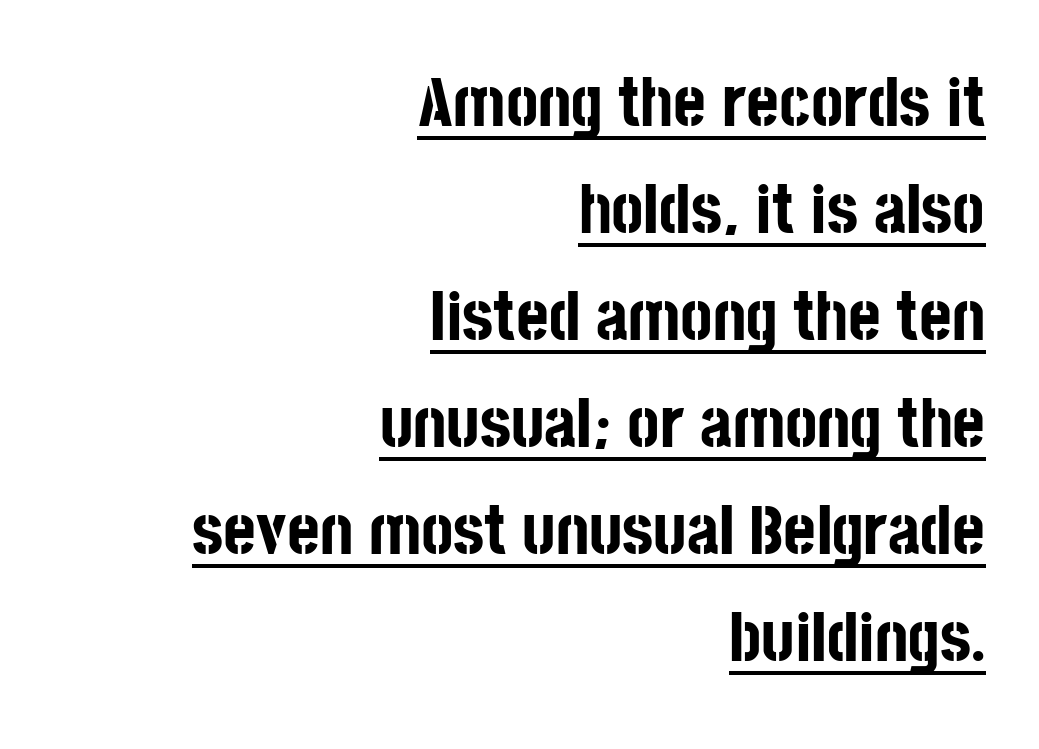
The image shows 70 px bold, condensed sans-serif type, upright; set right-aligned, normal line spacing (1.53x), normal letter spacing, underlined; low stroke contrast and a large x-height.
